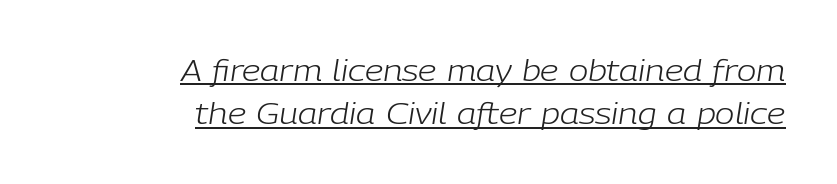
The image shows 29 px light type, italic (leaning right); set right-aligned, normal line spacing (1.49x), normal letter spacing, underlined; low stroke contrast and a medium x-height.
